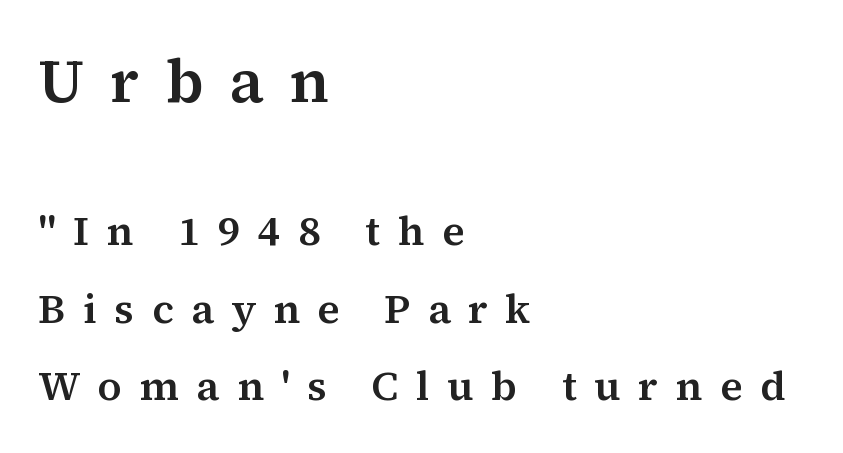
Do the letters lean? They stand straight. Honestly, there is no underline to notice here at all. The designer went with a serif here, giving each stem small feet. A classic flush-left, rag-right setting is used for this passage.
